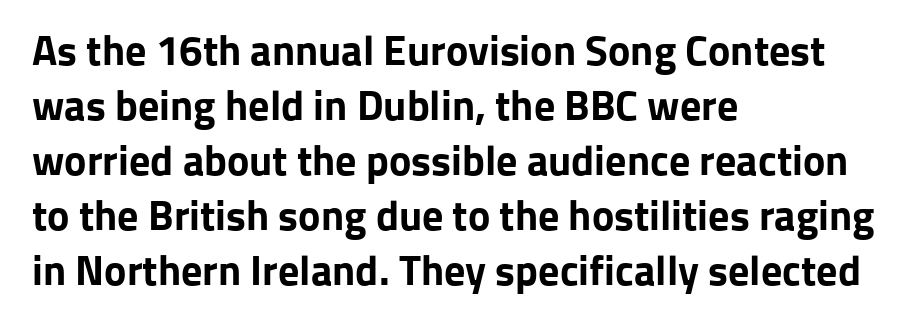
Lines of text with bare space underneath. Note the varied advance widths — an 'i' is clearly narrower than an 'm'. The face used here is rendered with its standard letterfit. The lines are quadded left.
